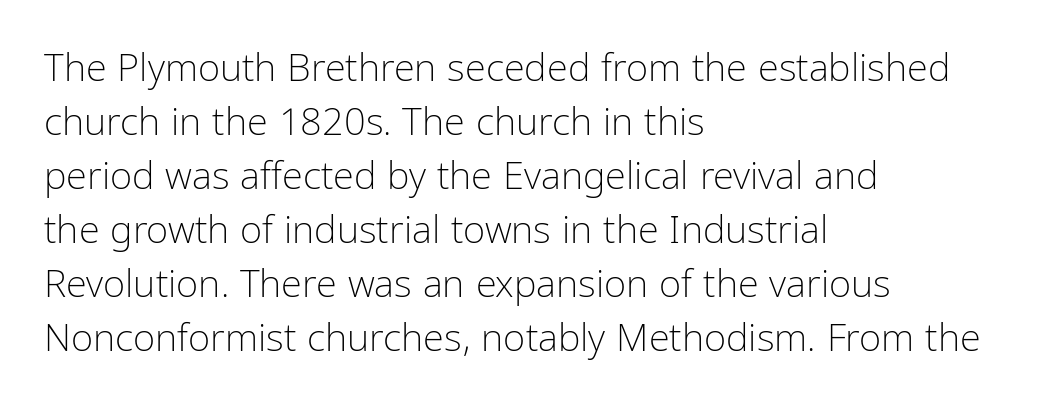
The image shows 38 px light, condensed sans-serif type, upright; set left-aligned, normal line spacing (1.42x), normal letter spacing, not underlined; low stroke contrast and a medium x-height.
